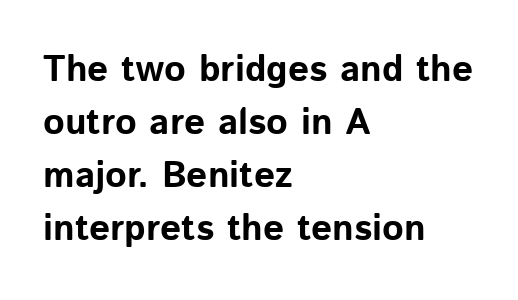
{"serif": "no", "italic": "no", "bold": "yes", "weight": "bold", "width": "normal", "stroke_contrast": "low", "x_height": "medium", "monospaced": "no", "underline": "no", "align": "left", "line_spacing": "normal", "line_spacing_ratio": 1.43, "letter_spacing": "normal", "letter_spacing_em": 0.0, "glyph_px": 37}
